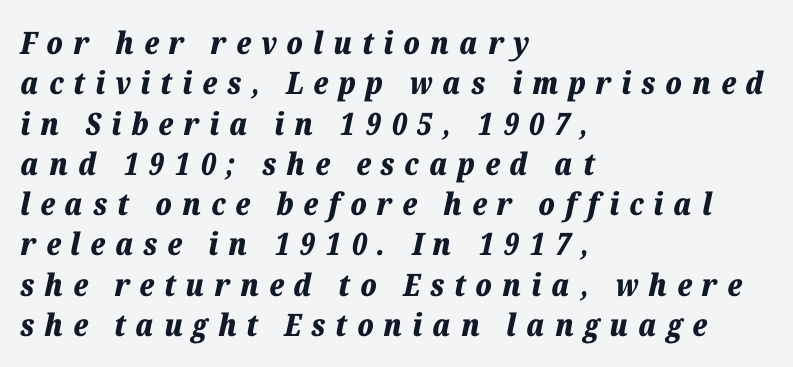
{"italic": "yes", "lean": "right", "slant_degrees": 12, "bold": "yes", "weight": "bold", "width": "normal", "stroke_contrast": "low", "x_height": "medium", "monospaced": "no", "underline": "no", "align": "left", "line_spacing": "normal", "line_spacing_ratio": 1.3, "letter_spacing": "wide", "letter_spacing_em": 0.32, "glyph_px": 31}
